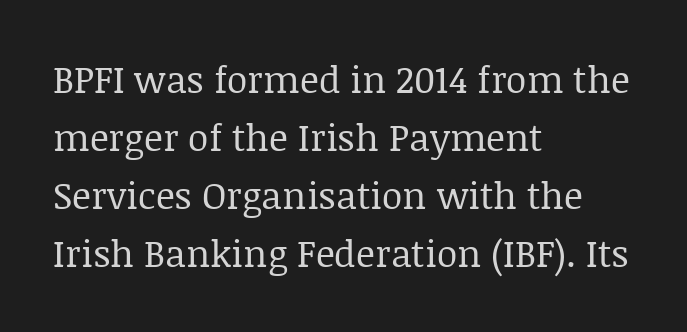
Normally led — the rows are evenly, conventionally spaced. I'd call this a serif setting — the letters wear small feet. Unbolded letterforms with no extra heft. This sample uses plain, unmodified letter spacing.
